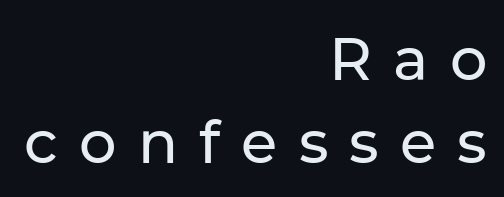
Q: Is the text italic (slanted)? A: No, it is upright.
Q: Is the typeface a serif or a sans-serif typeface? A: Sans-serif.
Q: Is the text underlined? A: No.
Q: How is the paragraph aligned? A: Right-aligned.
Q: Is the spacing between letters normal or unusually wide? A: Unusually wide.
Q: Is the spacing between lines tight, normal or loose? A: Normal.
Q: Width (condensed, normal, or wide)? A: Normal.
Q: Stroke contrast? A: Low.
Q: x-height? A: Medium.
Q: Monospaced? A: No.
